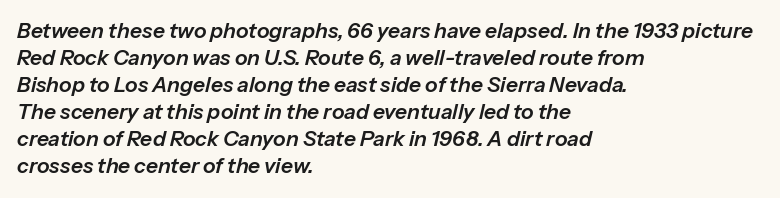
{"italic": "yes", "lean": "right", "slant_degrees": 13, "underline": "no", "align": "left", "line_spacing": "normal", "line_spacing_ratio": 1.29, "letter_spacing": "normal", "letter_spacing_em": 0.0, "glyph_px": 21}
